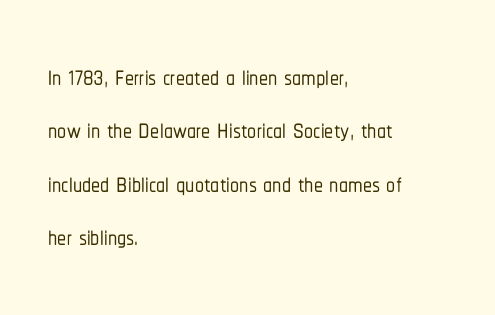
The image shows 36 px condensed sans-serif type, upright; set left-aligned, normal line spacing (1.48x), normal letter spacing, not underlined; low stroke contrast and a medium x-height.
